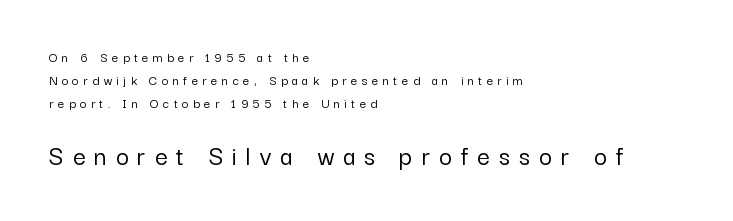
The image shows 28 px sans-serif type, upright; set left-aligned, normal line spacing (1.63x), unusually wide letter spacing (+0.32 em), not underlined; the second (bottom) block is 2.0x larger; low stroke contrast and a medium x-height.
